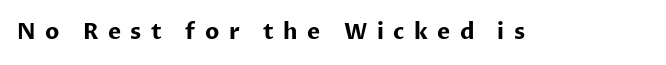
{"italic": "no", "bold": "yes", "underline": "no", "letter_spacing": "wide", "letter_spacing_em": 0.43, "glyph_px": 22}
